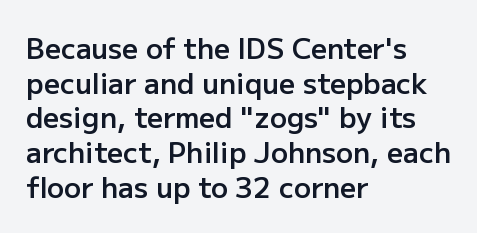
{"serif": "no", "italic": "no", "bold": "semi", "weight": "semibold", "width": "normal", "stroke_contrast": "low", "x_height": "medium", "monospaced": "no", "underline": "no", "align": "left", "line_spacing_ratio": 1.24, "letter_spacing": "normal", "letter_spacing_em": 0.0, "glyph_px": 28}
